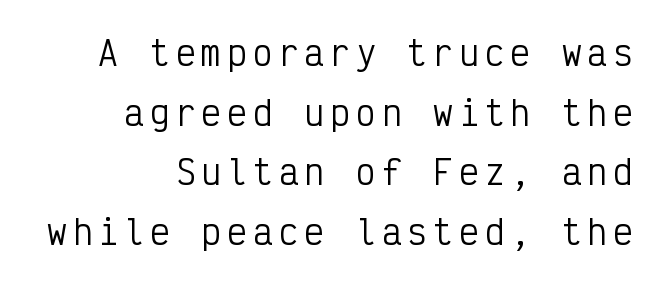
Just letters on the line, the space beneath them empty. Visually the block forms a straight wall on the right and a jagged coastline on the left. You could count columns in this text — the font is strictly monospaced. Weight: regular or lighter. The type family on display is of the sans-serif kind.
